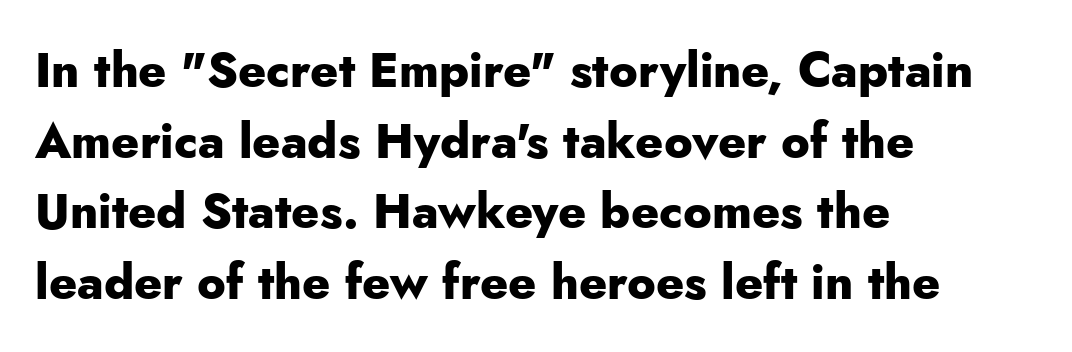
The image shows 48 px heavy sans-serif type, upright; set left-aligned, normal line spacing (1.47x), normal letter spacing, not underlined; low stroke contrast and a small x-height.
